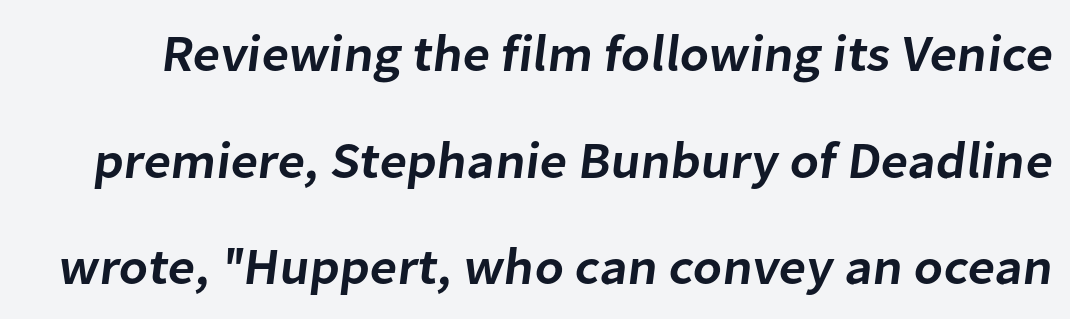
Glance below the letters and you will spot only blank space. The letters advance in unequal steps, a hallmark of proportional type. These words are printed semibold, heavier than regular yet not bold. In terms of letterform style, serifs are entirely absent. Look at the tracking — it's just the regular setting, nothing added.
